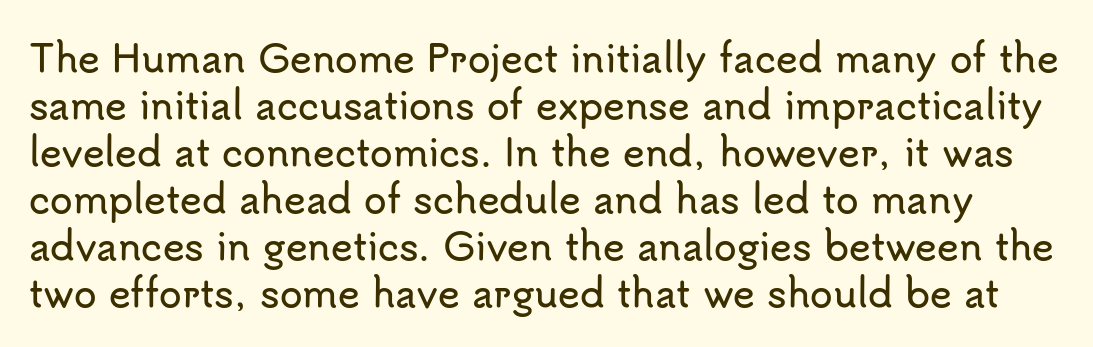
The font's upright variant was chosen for this text. The letterforms sit shoulder to shoulder at normal distance. A clean baseline with only descenders dipping below it. A sans-serif font was chosen for this passage.
